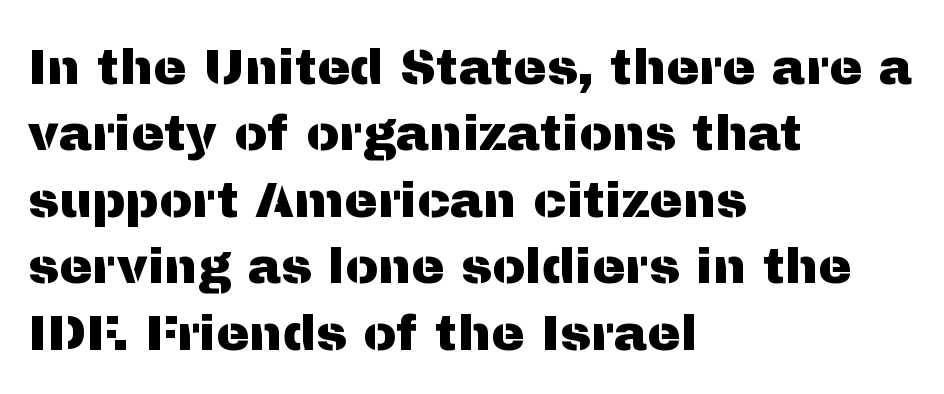
The specimen reads as upright at a glance. The rendering anchors every line to the left-hand side. Does extra space separate the letters? No, they use regular spacing. A clean baseline with only descenders dipping below it.
